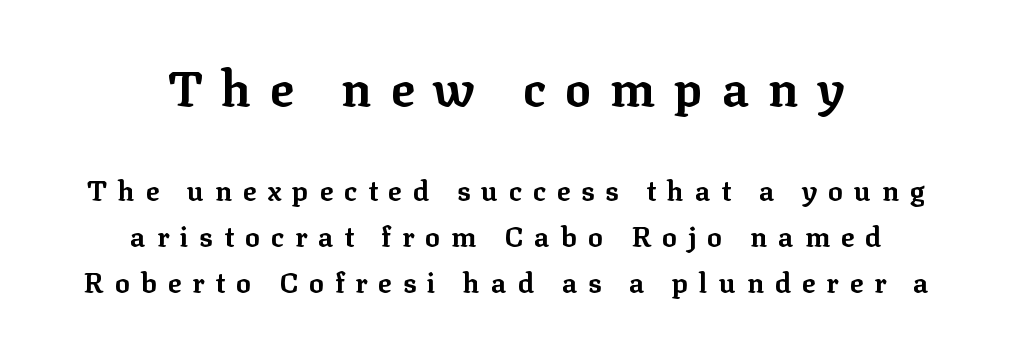
The lines in this sample share a center point and differ in where they start and stop. Underlining? Definitely not there. The letters advance in unequal steps, a hallmark of proportional type. The face used here appears at its bigger size in the upper chunk. Thick stems and heavy bowls — unmistakably bold.
